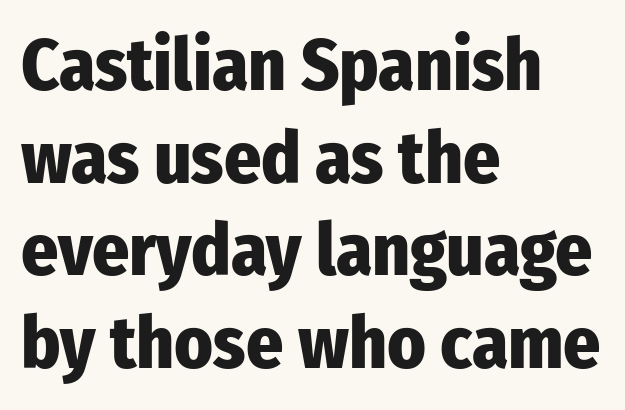
The image shows 73 px heavy, condensed sans-serif type, upright; set left-aligned, normal line spacing (1.27x), normal letter spacing, not underlined; low stroke contrast and a medium x-height.
